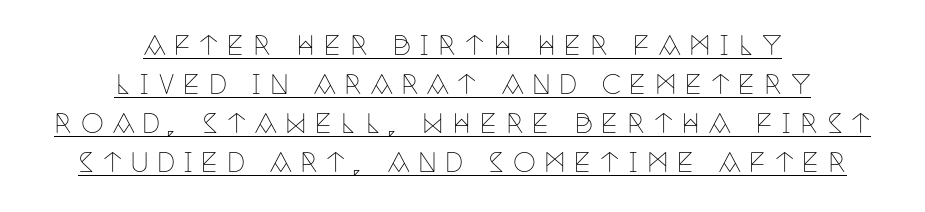
The image shows 26 px text type, upright; set centered, normal line spacing (1.5x), unusually wide letter spacing (+0.32 em), underlined.
